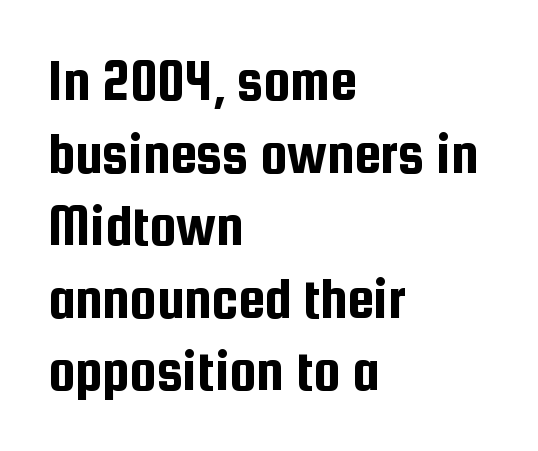
The image shows 60 px condensed sans-serif type, upright; set left-aligned, line spacing 1.21x, normal letter spacing, not underlined; low stroke contrast and a medium x-height.
